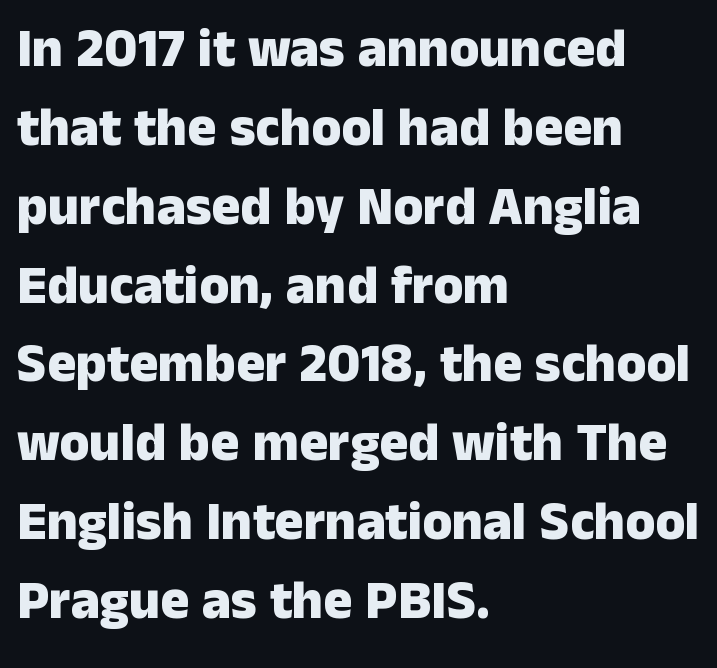
The image shows 54 px heavy sans-serif type, upright; set left-aligned, normal line spacing (1.46x), normal letter spacing, not underlined; low stroke contrast and a medium x-height.
